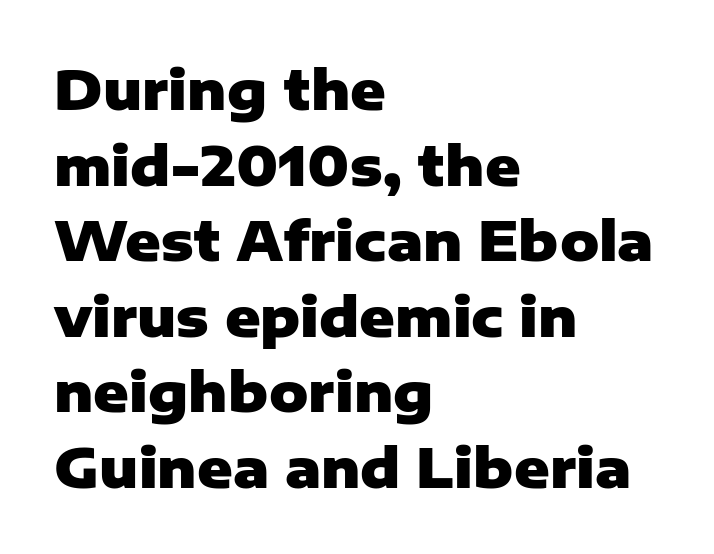
Q: Is the text bold? A: Yes.
Q: Is the text italic (slanted)? A: No, it is upright.
Q: Is the typeface a serif or a sans-serif typeface? A: Sans-serif.
Q: Is the text underlined? A: No.
Q: How is the paragraph aligned? A: Left-aligned.
Q: Is the spacing between letters normal or unusually wide? A: Normal.
Q: Is the spacing between lines tight, normal or loose? A: Normal.
Q: Width (condensed, normal, or wide)? A: Normal.
Q: Stroke contrast? A: Low.
Q: x-height? A: Medium.
Q: Monospaced? A: No.
